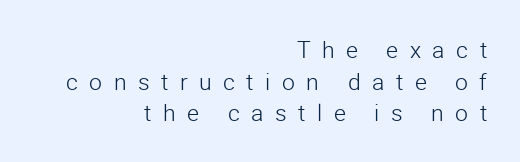
The image shows 23 px text type, upright; set right-aligned, normal line spacing (1.38x), unusually wide letter spacing (+0.5 em), not underlined.
